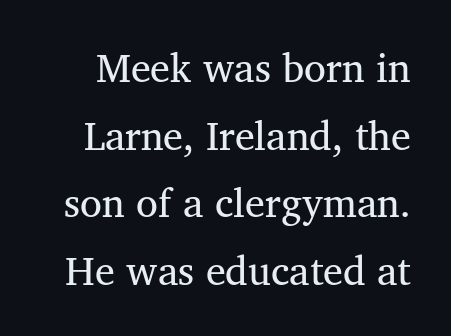
Q: Is the text bold? A: No.
Q: Is the typeface a serif or a sans-serif typeface? A: Serif.
Q: Is the text underlined? A: No.
Q: Is the spacing between letters normal or unusually wide? A: Normal.
Q: Is the spacing between lines tight, normal or loose? A: Normal.
Q: Width (condensed, normal, or wide)? A: Normal.
Q: Stroke contrast? A: Medium.
Q: x-height? A: Medium.
Q: Monospaced? A: No.
